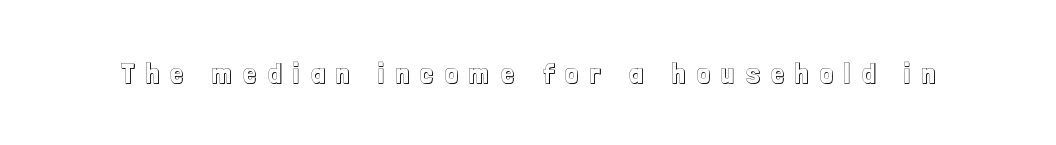
The image shows 29 px condensed type, upright; set unusually wide letter spacing (+0.4 em), not underlined; a medium x-height.
